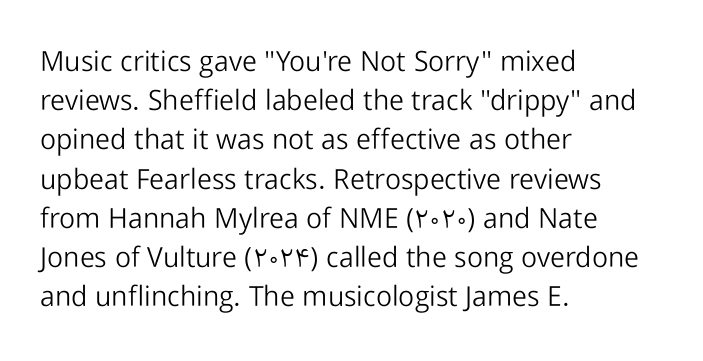
The image shows 28 px light sans-serif type, upright; set left-aligned, normal line spacing (1.4x), normal letter spacing, not underlined; low stroke contrast and a medium x-height.
